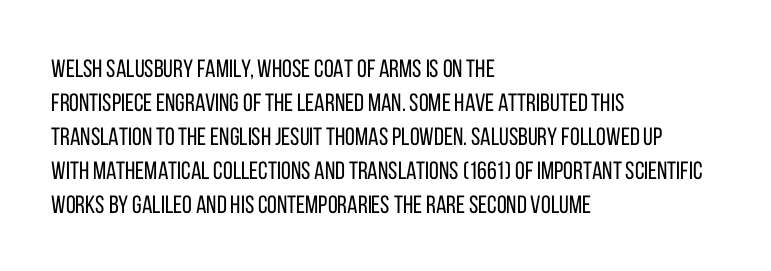
The image shows 25 px text type, upright; set left-aligned, normal line spacing (1.36x), normal letter spacing, not underlined.
